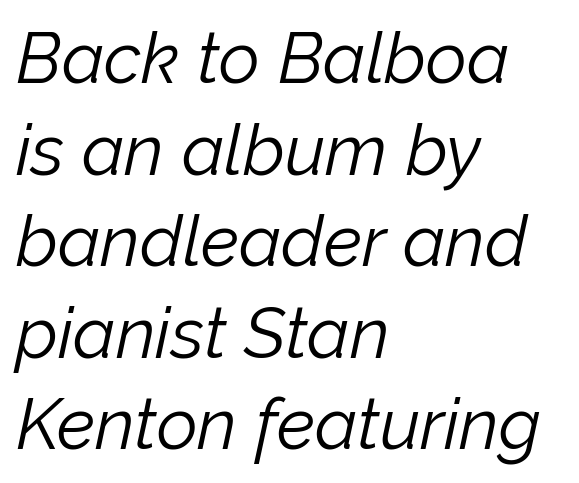
Q: Is the text bold? A: No.
Q: Is the text italic (slanted)? A: Yes, it leans right by about 12 degrees.
Q: Is the text underlined? A: No.
Q: How is the paragraph aligned? A: Left-aligned.
Q: Is the spacing between letters normal or unusually wide? A: Normal.
Q: Is the spacing between lines tight, normal or loose? A: Normal.
Q: Width (condensed, normal, or wide)? A: Normal.
Q: Stroke contrast? A: Low.
Q: x-height? A: Medium.
Q: Monospaced? A: No.
